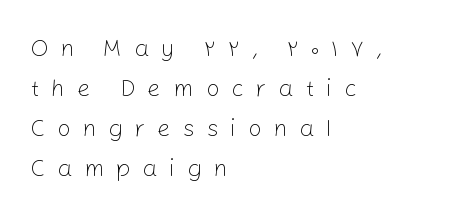
Q: Is the text bold? A: No.
Q: Is the text italic (slanted)? A: No, it is upright.
Q: Is the text underlined? A: No.
Q: How is the paragraph aligned? A: Left-aligned.
Q: Is the spacing between letters normal or unusually wide? A: Unusually wide.
Q: Is the spacing between lines tight, normal or loose? A: Normal.
